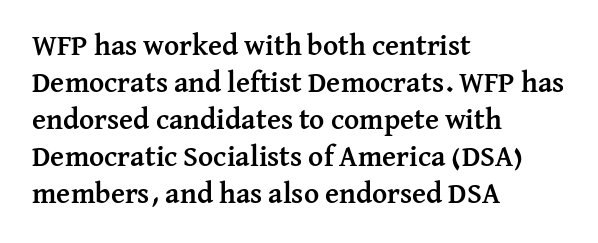
Q: Is the text bold? A: Yes.
Q: Is the text italic (slanted)? A: No, it is upright.
Q: Is the typeface a serif or a sans-serif typeface? A: Serif.
Q: Is the text underlined? A: No.
Q: How is the paragraph aligned? A: Left-aligned.
Q: Is the spacing between letters normal or unusually wide? A: Normal.
Q: Is the spacing between lines tight, normal or loose? A: Normal.
Q: Width (condensed, normal, or wide)? A: Normal.
Q: Stroke contrast? A: Medium.
Q: x-height? A: Medium.
Q: Monospaced? A: No.
